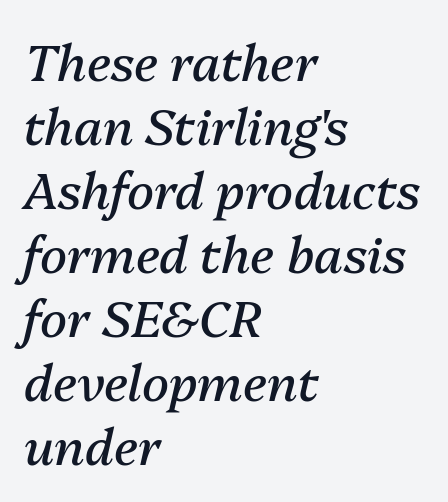
The image shows 50 px regular-weight type, italic (leaning right); set left-aligned, normal line spacing (1.28x), normal letter spacing, not underlined; medium stroke contrast and a medium x-height.
